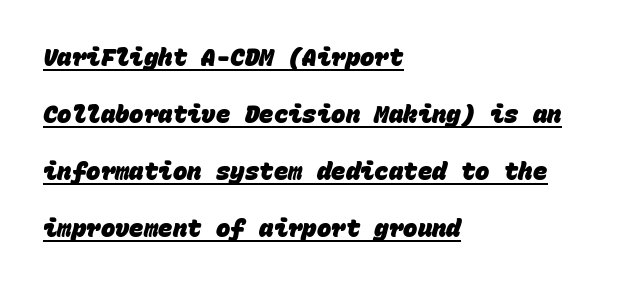
The image shows 24 px bold type; set left-aligned, loose line spacing (2.37x), normal letter spacing, underlined.
